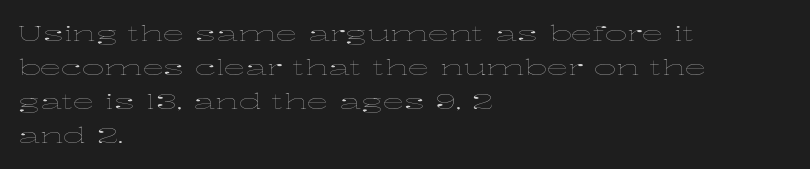
Caption: multi-line text, flush left, ragged right. Rendered with straight, roman letterforms. Beneath every word, the page is bare. Weight: not bold — regular or lighter. Nobody touched the tracking dial on this one. Vertically, the passage feels balanced, rows spaced as you'd expect.
